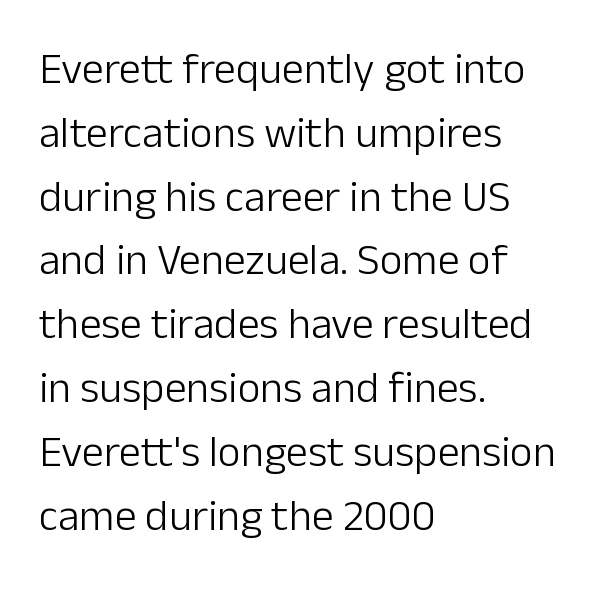
The image shows 44 px light sans-serif type, upright; set left-aligned, normal line spacing (1.45x), normal letter spacing, not underlined; low stroke contrast and a medium x-height.
